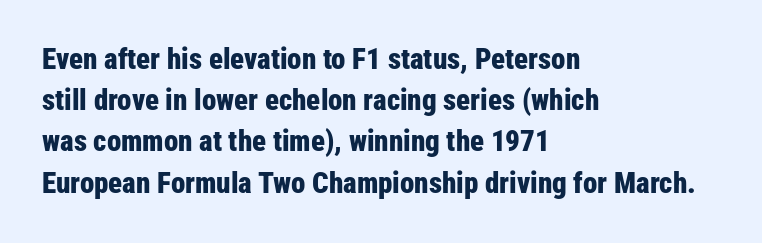
{"serif": "no", "italic": "no", "bold": "yes", "weight": "bold", "width": "condensed", "stroke_contrast": "low", "x_height": "medium", "monospaced": "no", "underline": "no", "align": "left", "line_spacing": "normal", "line_spacing_ratio": 1.42, "letter_spacing": "normal", "letter_spacing_em": 0.0, "glyph_px": 29}
